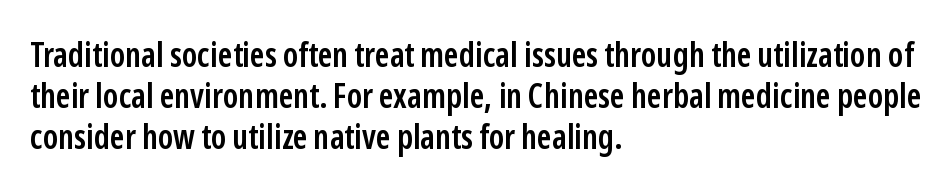
{"serif": "no", "italic": "no", "bold": "semi", "weight": "semibold", "width": "condensed", "stroke_contrast": "low", "x_height": "medium", "monospaced": "no", "underline": "no", "align": "left", "line_spacing_ratio": 1.21, "letter_spacing": "normal", "letter_spacing_em": 0.0, "glyph_px": 34}
